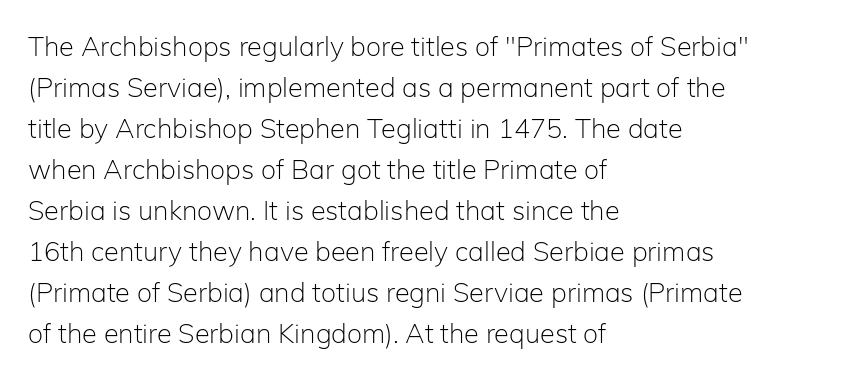
The image shows 27 px text type, upright; set left-aligned, normal line spacing (1.52x), normal letter spacing, not underlined.
